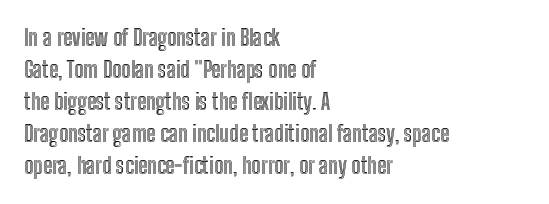
Q: Is the text italic (slanted)? A: No, it is upright.
Q: Is the text underlined? A: No.
Q: How is the paragraph aligned? A: Left-aligned.
Q: Is the spacing between letters normal or unusually wide? A: Normal.
Q: Is the spacing between lines tight, normal or loose? A: Normal.
